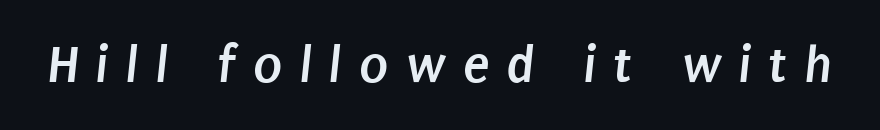
{"serif": "no", "bold": "yes", "weight": "semibold", "width": "condensed", "stroke_contrast": "low", "x_height": "large", "monospaced": "no", "underline": "no", "letter_spacing": "wide", "letter_spacing_em": 0.32, "glyph_px": 54}
